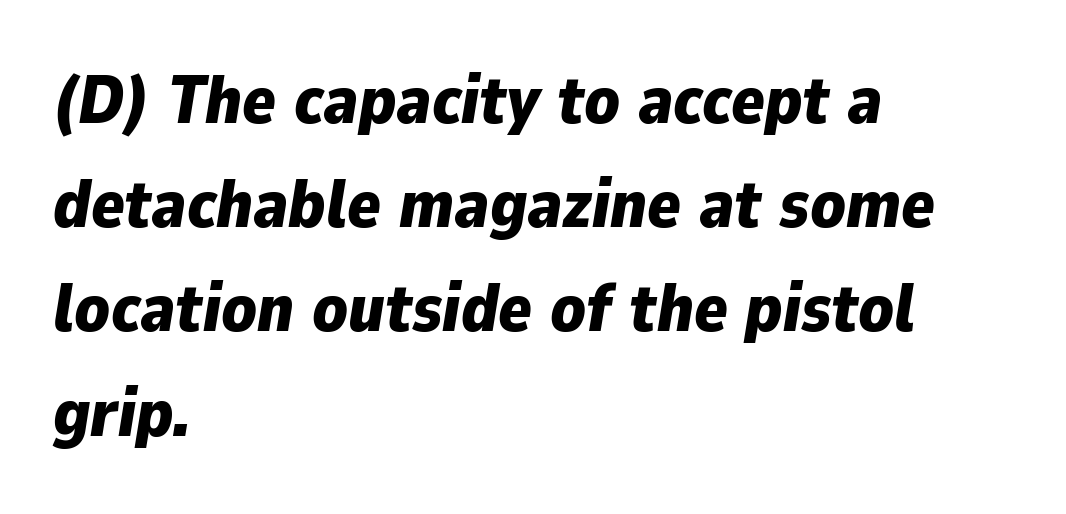
{"italic": "yes", "lean": "right", "slant_degrees": 9, "bold": "yes", "weight": "bold", "width": "normal", "stroke_contrast": "low", "x_height": "medium", "monospaced": "no", "underline": "no", "align": "left", "line_spacing": "normal", "line_spacing_ratio": 1.51, "letter_spacing": "normal", "letter_spacing_em": 0.0, "glyph_px": 69}
